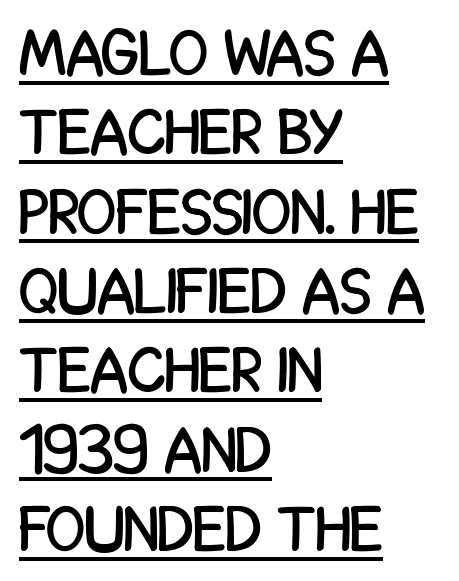
The image shows 64 px condensed sans-serif type, upright; set left-aligned, line spacing 1.24x, normal letter spacing, underlined; low stroke contrast and a large x-height.
